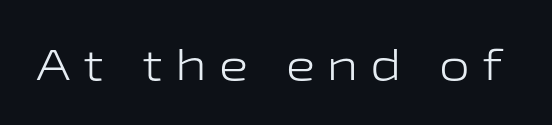
Q: Is the text bold? A: No.
Q: Is the text italic (slanted)? A: No, it is upright.
Q: Is the typeface a serif or a sans-serif typeface? A: Sans-serif.
Q: Is the text underlined? A: No.
Q: Is the spacing between letters normal or unusually wide? A: Unusually wide.
Q: Width (condensed, normal, or wide)? A: Wide.
Q: Stroke contrast? A: Low.
Q: x-height? A: Medium.
Q: Monospaced? A: No.
